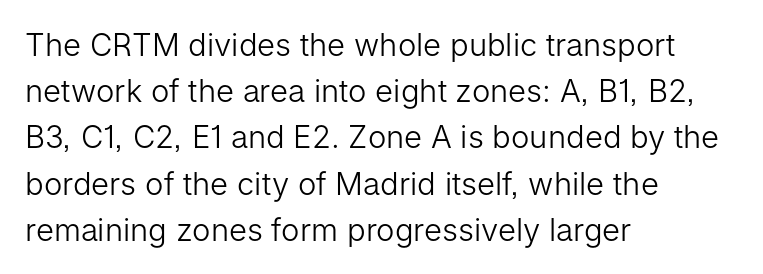
Q: Is the text bold? A: No.
Q: Is the text italic (slanted)? A: No, it is upright.
Q: Is the typeface a serif or a sans-serif typeface? A: Sans-serif.
Q: Is the text underlined? A: No.
Q: How is the paragraph aligned? A: Left-aligned.
Q: Is the spacing between letters normal or unusually wide? A: Normal.
Q: Is the spacing between lines tight, normal or loose? A: Normal.
Q: Width (condensed, normal, or wide)? A: Normal.
Q: Stroke contrast? A: Low.
Q: x-height? A: Medium.
Q: Monospaced? A: No.
